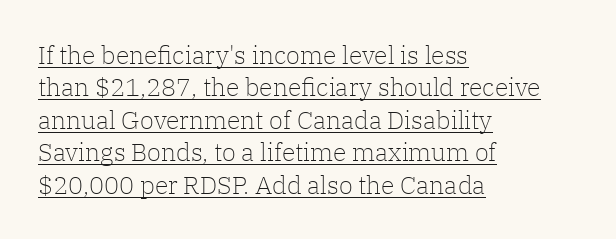
Q: Is the text bold? A: No.
Q: Is the text italic (slanted)? A: No, it is upright.
Q: Is the text underlined? A: Yes.
Q: How is the paragraph aligned? A: Left-aligned.
Q: Is the spacing between letters normal or unusually wide? A: Normal.
Q: Is the spacing between lines tight, normal or loose? A: Normal.
